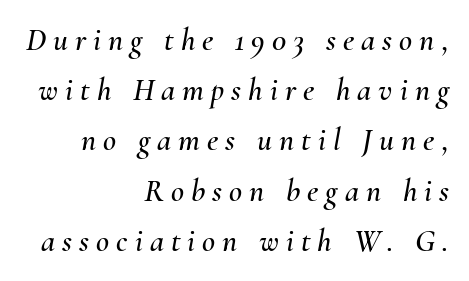
{"italic": "yes", "lean": "right", "slant_degrees": 10, "width": "normal", "stroke_contrast": "medium", "x_height": "small", "monospaced": "no", "underline": "no", "align": "right", "line_spacing": "normal", "line_spacing_ratio": 1.57, "letter_spacing": "wide", "letter_spacing_em": 0.22, "glyph_px": 32}
